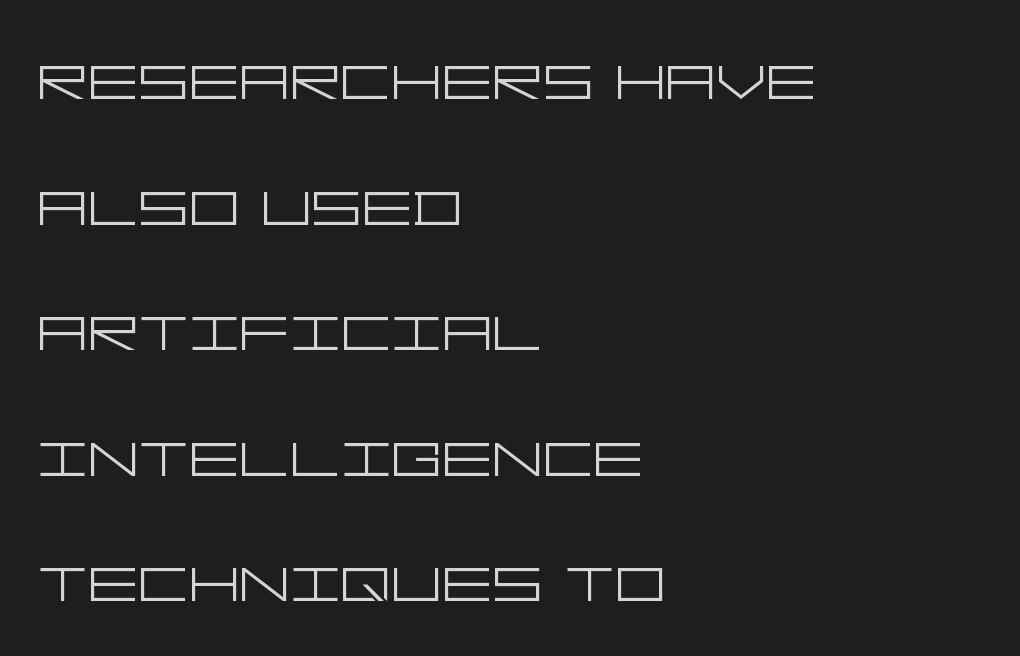
Q: Is the text bold? A: No.
Q: Is the text italic (slanted)? A: No, it is upright.
Q: Is the typeface a serif or a sans-serif typeface? A: Sans-serif.
Q: Is the text underlined? A: No.
Q: How is the paragraph aligned? A: Left-aligned.
Q: Is the spacing between letters normal or unusually wide? A: Normal.
Q: Is the spacing between lines tight, normal or loose? A: Normal.
Q: Width (condensed, normal, or wide)? A: Wide.
Q: Stroke contrast? A: Low.
Q: x-height? A: Large.
